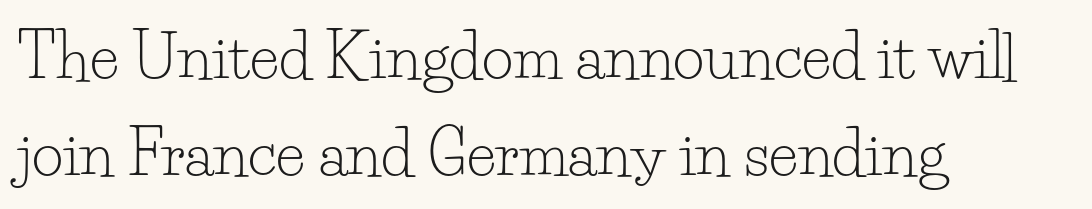
Q: Is the text bold? A: No.
Q: Is the text italic (slanted)? A: No, it is upright.
Q: Is the typeface a serif or a sans-serif typeface? A: Serif.
Q: Is the text underlined? A: No.
Q: How is the paragraph aligned? A: Left-aligned.
Q: Is the spacing between letters normal or unusually wide? A: Normal.
Q: Is the spacing between lines tight, normal or loose? A: Normal.
Q: Width (condensed, normal, or wide)? A: Normal.
Q: Stroke contrast? A: Low.
Q: x-height? A: Small.
Q: Monospaced? A: No.
